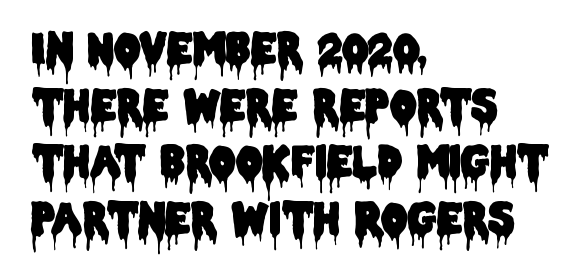
{"serif": "no", "italic": "no", "width": "condensed", "stroke_contrast": "low", "x_height": "large", "monospaced": "no", "underline": "no", "align": "left", "line_spacing": "normal", "line_spacing_ratio": 1.35, "letter_spacing": "normal", "letter_spacing_em": 0.0, "glyph_px": 42}
